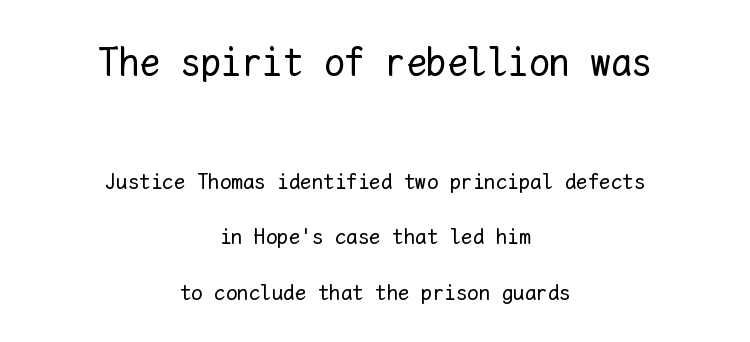
The image shows 41 px regular-weight type, upright, monospaced; set centered, loose line spacing (2.4x), normal letter spacing, not underlined; the first (top) block is 1.78x larger; low stroke contrast and a medium x-height.
